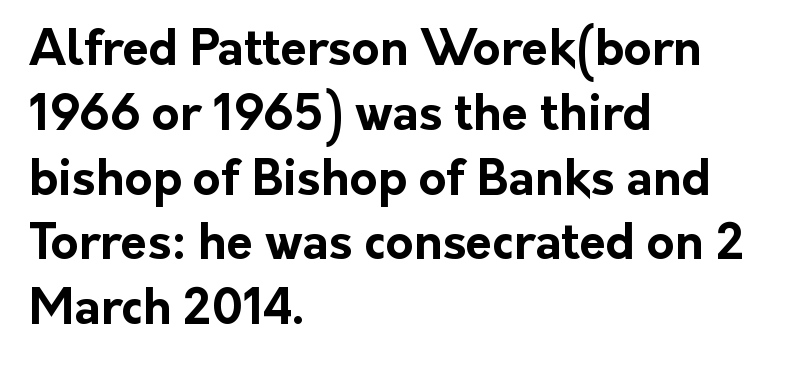
{"serif": "no", "italic": "no", "bold": "yes", "weight": "bold", "width": "normal", "stroke_contrast": "low", "x_height": "medium", "monospaced": "no", "underline": "no", "align": "left", "line_spacing": "normal", "line_spacing_ratio": 1.35, "letter_spacing": "normal", "letter_spacing_em": 0.0, "glyph_px": 48}
